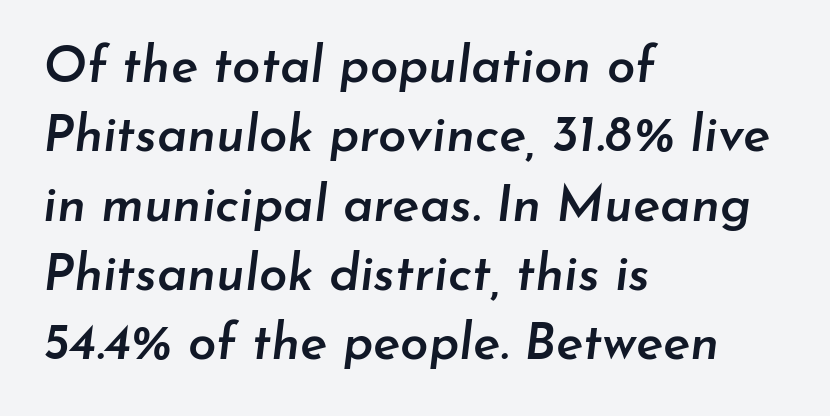
The image shows 51 px semibold type, italic (leaning right); set left-aligned, normal line spacing (1.36x), normal letter spacing, not underlined; low stroke contrast and a small x-height.
